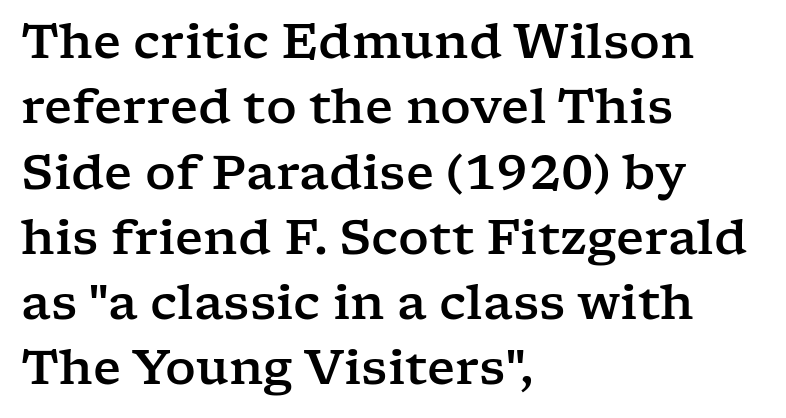
Q: Is the text italic (slanted)? A: No, it is upright.
Q: Is the typeface a serif or a sans-serif typeface? A: Serif.
Q: Is the text underlined? A: No.
Q: How is the paragraph aligned? A: Left-aligned.
Q: Is the spacing between letters normal or unusually wide? A: Normal.
Q: Is the spacing between lines tight, normal or loose? A: Normal.
Q: Width (condensed, normal, or wide)? A: Wide.
Q: Stroke contrast? A: Low.
Q: x-height? A: Medium.
Q: Monospaced? A: No.
